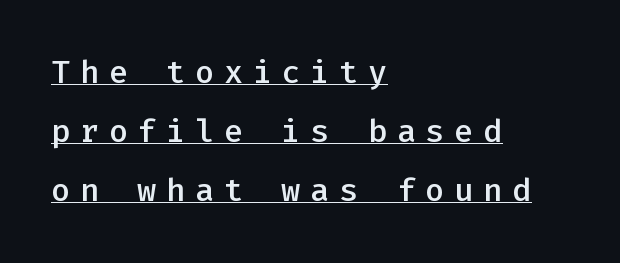
Q: Is the text bold? A: Semi-bold.
Q: Is the text italic (slanted)? A: No, it is upright.
Q: Is the typeface a serif or a sans-serif typeface? A: Sans-serif.
Q: Is the text underlined? A: Yes.
Q: How is the paragraph aligned? A: Left-aligned.
Q: Is the spacing between letters normal or unusually wide? A: Unusually wide.
Q: Width (condensed, normal, or wide)? A: Normal.
Q: Stroke contrast? A: Low.
Q: x-height? A: Medium.
Q: Monospaced? A: Yes.
